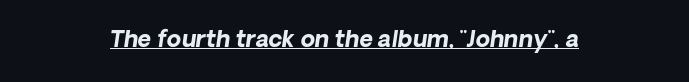
These lines keep a tight, regular rhythm from letter to letter. If you folded the block vertically in half, each line would mirror itself in length. Is there an underline? Yes — a line sits under the letters. Compared with an ordinary text face, these strokes are far heavier — a full bold. There's an unmistakable incline to the writing here.
